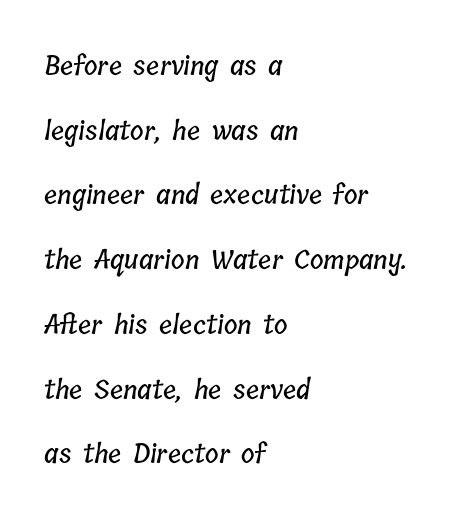
Leftover space on each line is placed entirely after the last word. Bare-footed words on every line. A typesetter would call this zero additional tracking. Compared with typical paragraphs, the rows here are farther apart.
